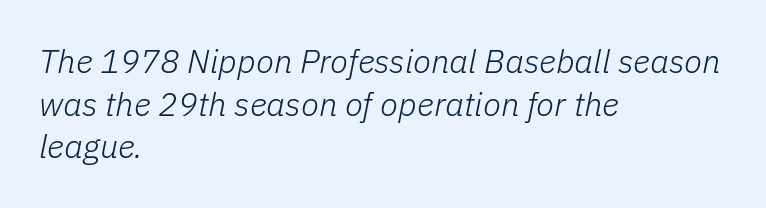
The image shows 33 px light type, italic (leaning right); set left-aligned, normal line spacing (1.29x), normal letter spacing, not underlined; low stroke contrast and a medium x-height.
